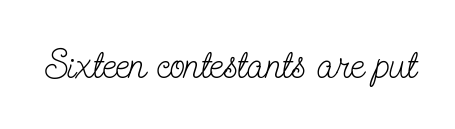
{"serif": "yes", "bold": "no", "weight": "light", "width": "condensed", "stroke_contrast": "low", "x_height": "small", "monospaced": "no", "underline": "no", "letter_spacing": "normal", "letter_spacing_em": 0.0, "glyph_px": 40}
